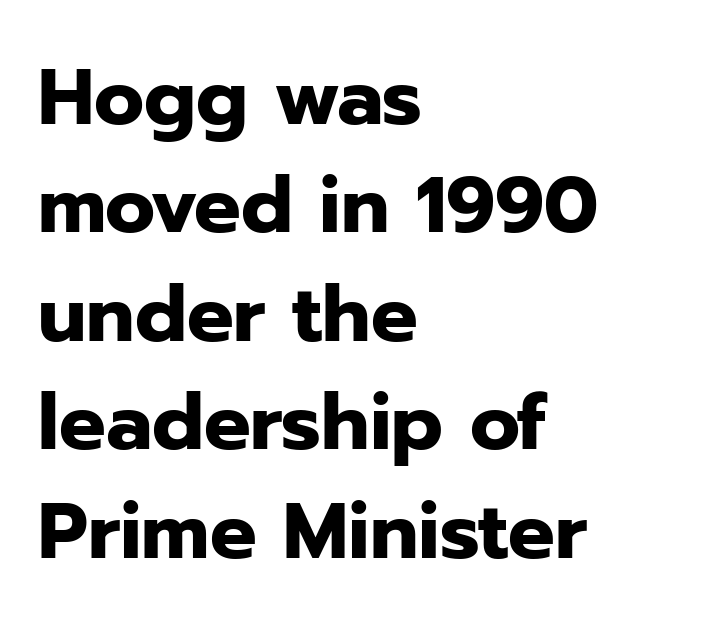
The image shows 78 px heavy sans-serif type, upright; set left-aligned, normal line spacing (1.39x), normal letter spacing, not underlined; low stroke contrast and a medium x-height.
